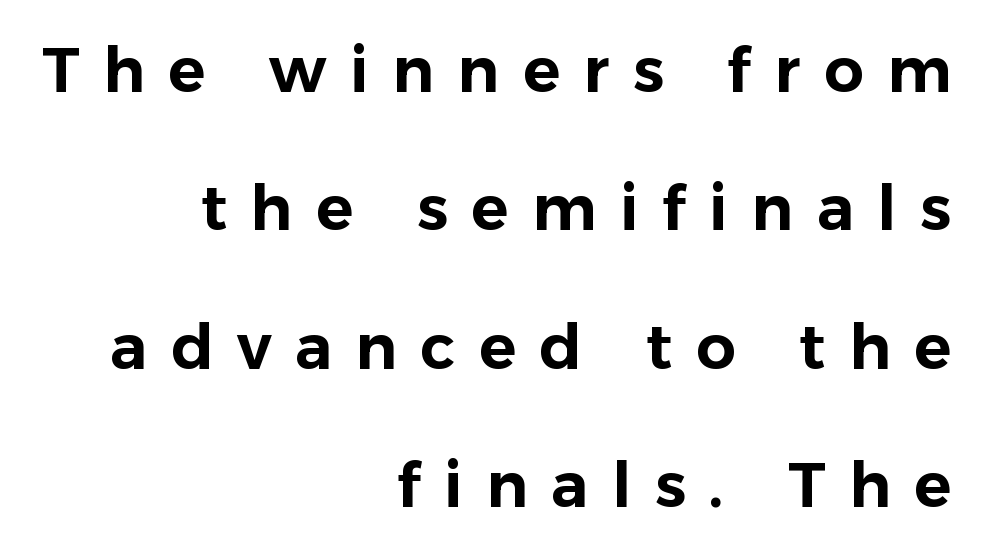
Has an underline been added? It has not. Letter spacing: wide. The space between consecutive lines is lavish. Style check: upright.
